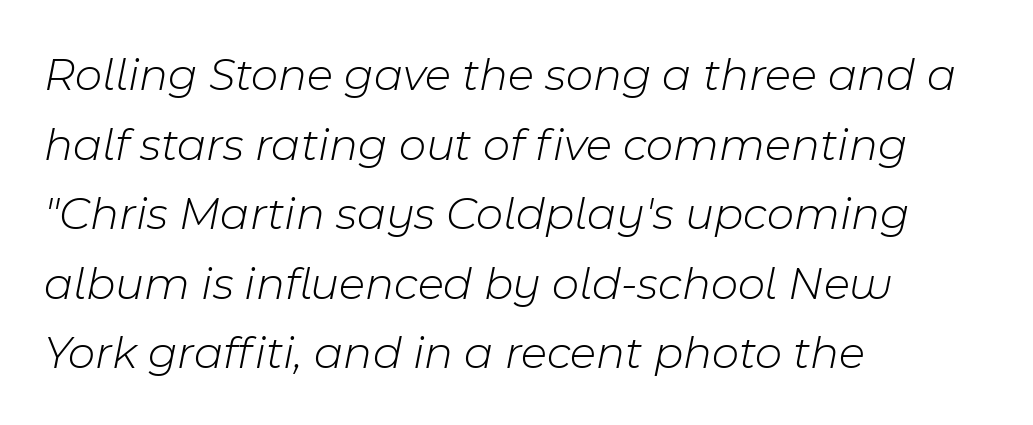
This reads as an unemphasized weight, regular at the heaviest. The font's italic variant was chosen for this text. The specimen omits any rule beneath the text block's lines. Note the varied advance widths — an 'i' is clearly narrower than an 'm'. Which margin do the lines hug? The left one — the right edge is uneven.
